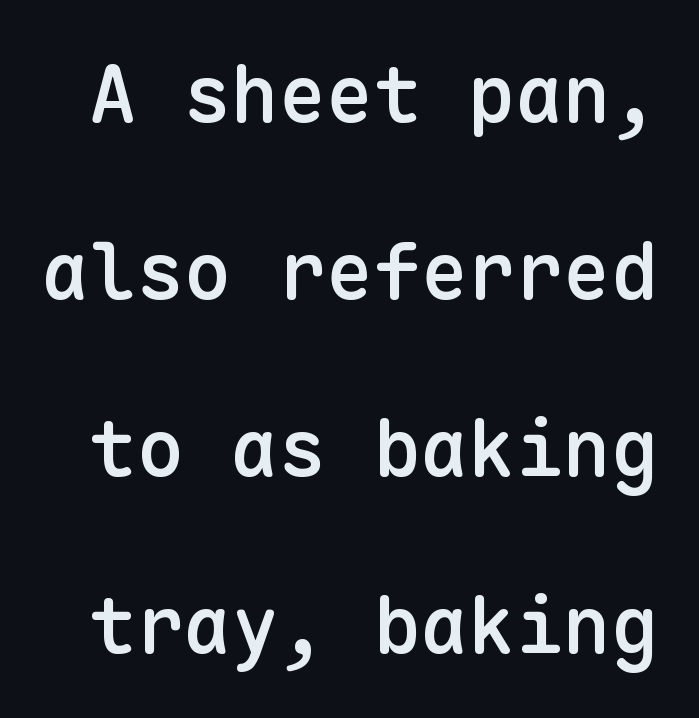
Does extra space separate the letters? No, they use regular spacing. The typography opts for an upright posture over an oblique one. Serifs: no, the terminals of the letterforms are clean. A clean baseline with only descenders dipping below it.
